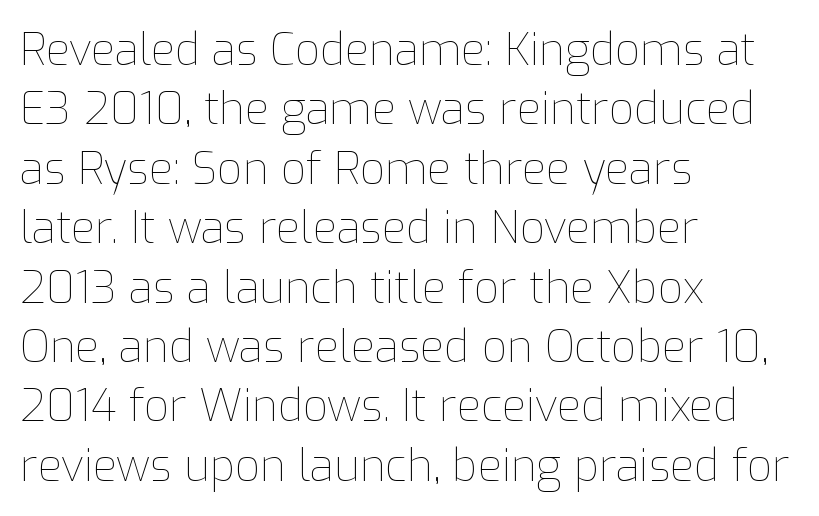
{"italic": "no", "bold": "no", "weight": "thin", "width": "normal", "stroke_contrast": "low", "x_height": "medium", "monospaced": "no", "underline": "no", "align": "left", "line_spacing": "normal", "line_spacing_ratio": 1.35, "letter_spacing": "normal", "letter_spacing_em": 0.0, "glyph_px": 44}
